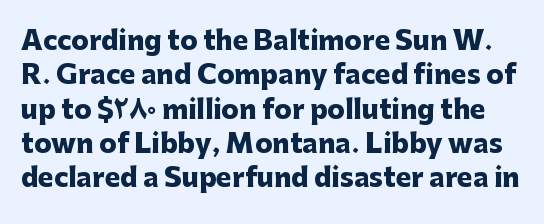
Q: Is the text bold? A: Yes.
Q: Is the text italic (slanted)? A: No, it is upright.
Q: Is the text underlined? A: No.
Q: Is the spacing between letters normal or unusually wide? A: Normal.
Q: Is the spacing between lines tight, normal or loose? A: Normal.
